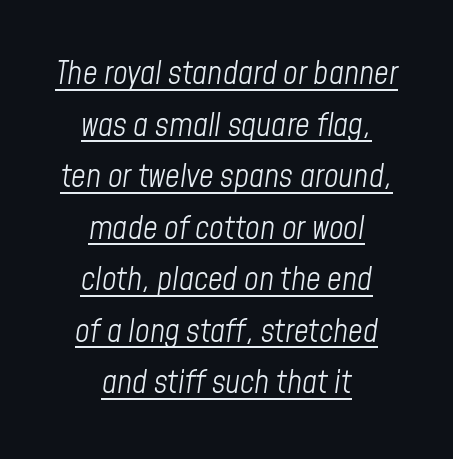
Q: Is the text bold? A: No.
Q: Is the text italic (slanted)? A: Yes, it leans right by about 8 degrees.
Q: Is the text underlined? A: Yes.
Q: How is the paragraph aligned? A: Centered.
Q: Is the spacing between letters normal or unusually wide? A: Normal.
Q: Is the spacing between lines tight, normal or loose? A: Normal.
Q: Width (condensed, normal, or wide)? A: Condensed.
Q: Stroke contrast? A: Low.
Q: x-height? A: Medium.
Q: Monospaced? A: No.
